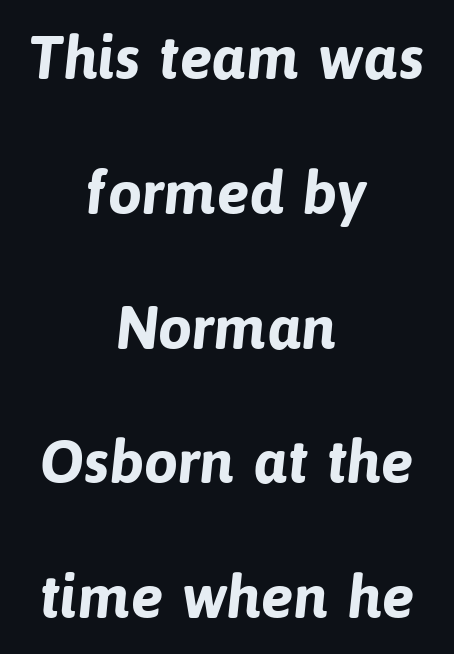
{"serif": "no", "bold": "yes", "weight": "bold", "width": "normal", "stroke_contrast": "low", "x_height": "medium", "monospaced": "no", "underline": "no", "align": "center", "line_spacing": "loose", "line_spacing_ratio": 2.21, "letter_spacing": "normal", "letter_spacing_em": 0.0, "glyph_px": 61}
